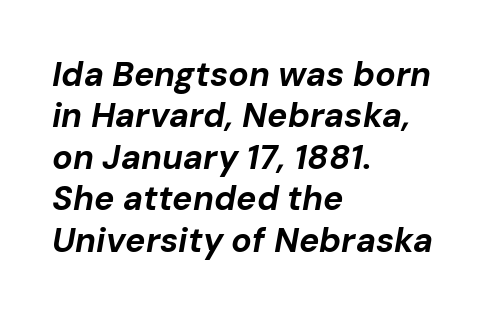
Q: Is the text bold? A: Yes.
Q: Is the text italic (slanted)? A: Yes, it leans right by about 10 degrees.
Q: Is the text underlined? A: No.
Q: How is the paragraph aligned? A: Left-aligned.
Q: Is the spacing between letters normal or unusually wide? A: Normal.
Q: Width (condensed, normal, or wide)? A: Normal.
Q: Stroke contrast? A: Low.
Q: x-height? A: Medium.
Q: Monospaced? A: No.
